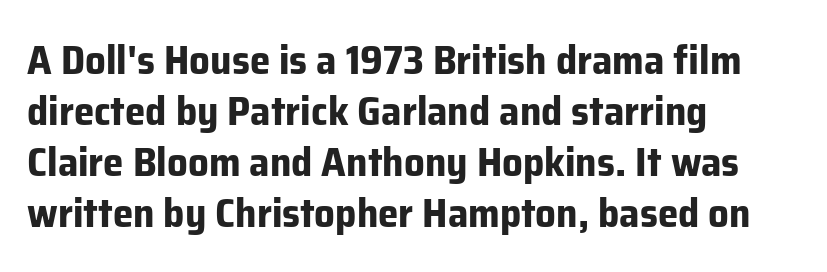
The image shows 41 px bold sans-serif type, upright; set left-aligned, line spacing 1.24x, normal letter spacing, not underlined; low stroke contrast and a medium x-height.
